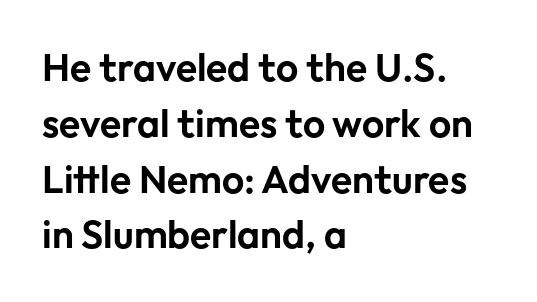
The image shows 39 px sans-serif type, upright; set left-aligned, normal line spacing (1.43x), normal letter spacing, not underlined; low stroke contrast and a medium x-height.
